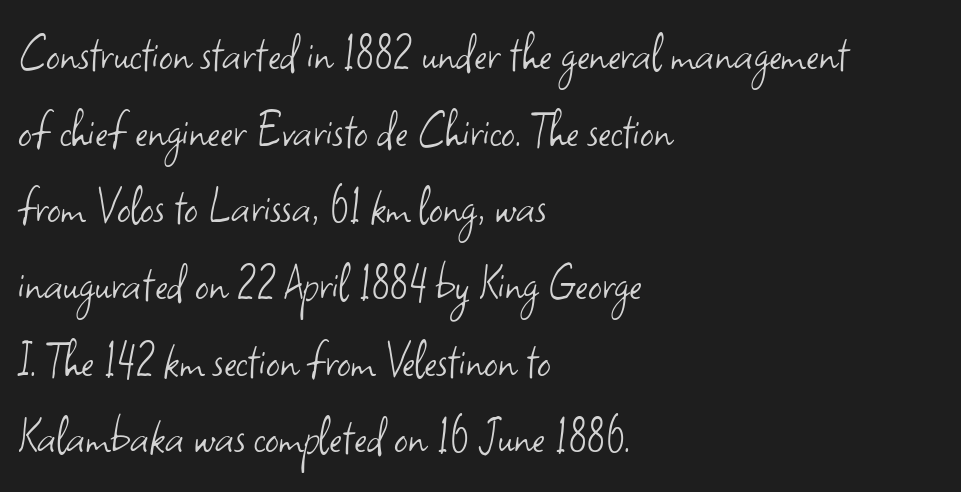
{"serif": "no", "bold": "no", "weight": "light", "width": "normal", "stroke_contrast": "low", "x_height": "small", "monospaced": "no", "underline": "no", "align": "left", "line_spacing": "normal", "line_spacing_ratio": 1.42, "letter_spacing": "normal", "letter_spacing_em": 0.0, "glyph_px": 54}
